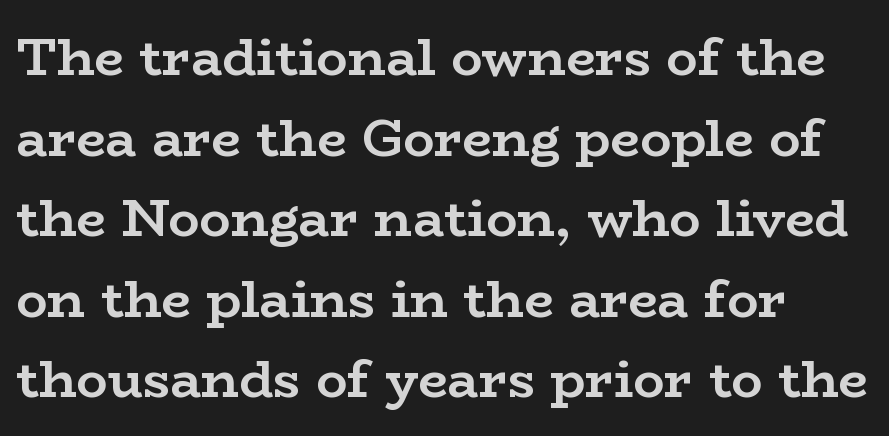
The image shows 52 px semibold, wide serif type, upright; set left-aligned, normal line spacing (1.55x), normal letter spacing, not underlined; low stroke contrast and a medium x-height.
